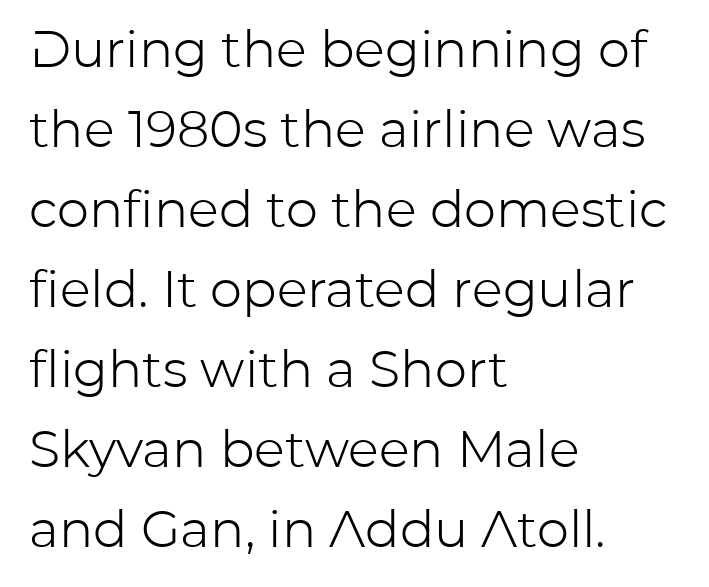
The image shows 51 px light sans-serif type, upright; set left-aligned, normal line spacing (1.57x), normal letter spacing, not underlined; low stroke contrast and a medium x-height.
